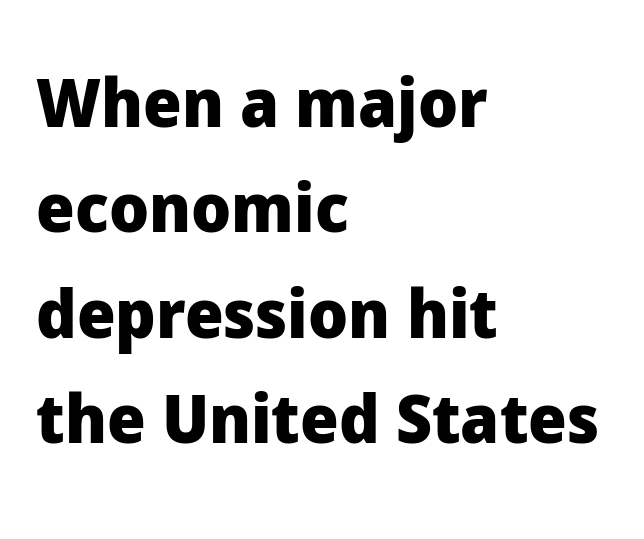
{"serif": "no", "italic": "no", "bold": "yes", "weight": "heavy", "width": "normal", "stroke_contrast": "low", "x_height": "medium", "monospaced": "no", "underline": "no", "align": "left", "line_spacing": "normal", "line_spacing_ratio": 1.55, "letter_spacing": "normal", "letter_spacing_em": 0.0, "glyph_px": 68}
